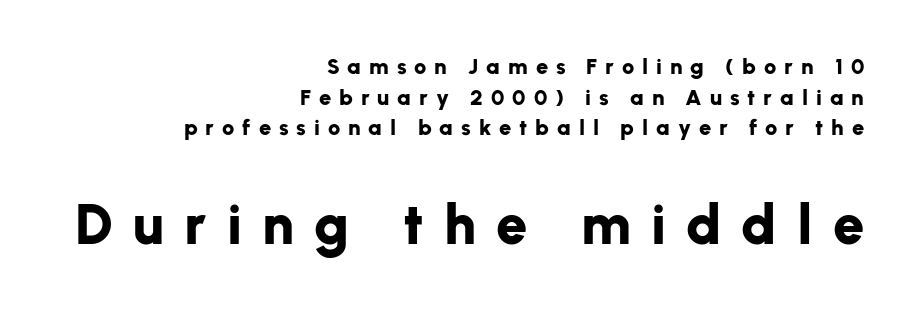
{"serif": "no", "italic": "no", "bold": "yes", "weight": "bold", "width": "normal", "stroke_contrast": "low", "x_height": "medium", "monospaced": "no", "underline": "no", "align": "right", "line_spacing": "normal", "line_spacing_ratio": 1.39, "letter_spacing": "wide", "letter_spacing_em": 0.36, "larger_block": "second", "size_ratio": 2.55, "glyph_px": 56}
